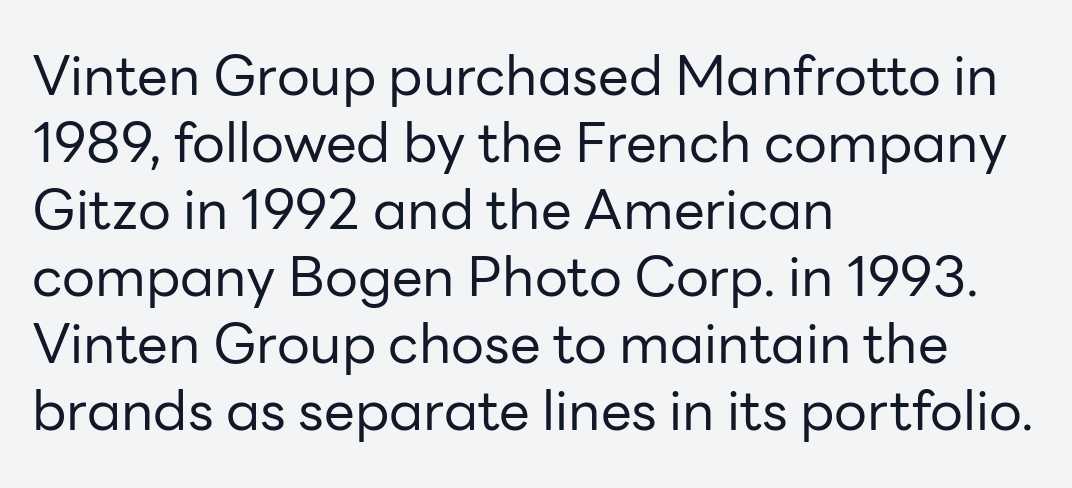
{"serif": "no", "italic": "no", "bold": "no", "weight": "regular", "width": "normal", "stroke_contrast": "low", "x_height": "medium", "monospaced": "no", "underline": "no", "align": "left", "line_spacing_ratio": 1.22, "letter_spacing": "normal", "letter_spacing_em": 0.0, "glyph_px": 55}
